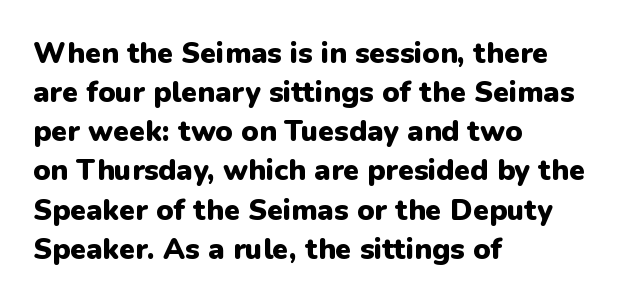
Do the letters lean? They stand straight. Is this a fixed-width face? No — the glyphs have proportional, varying widths. If you measured baseline to baseline, you'd find a middling distance. The horizontal fit of the characters is conventional and even.
